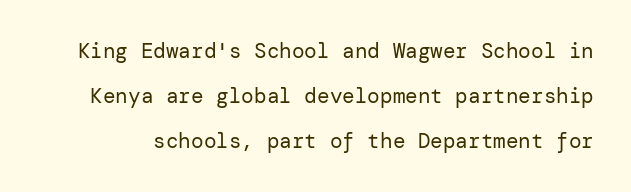
The image shows 21 px text type, upright; set loose line spacing (2.14x), normal letter spacing, not underlined.
